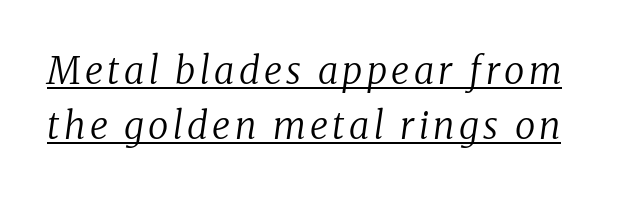
Q: Is the text bold? A: No.
Q: Is the text italic (slanted)? A: Yes, it leans right by about 8 degrees.
Q: Is the typeface a serif or a sans-serif typeface? A: Serif.
Q: Is the text underlined? A: Yes.
Q: Is the spacing between lines tight, normal or loose? A: Normal.
Q: Width (condensed, normal, or wide)? A: Normal.
Q: Stroke contrast? A: Low.
Q: x-height? A: Medium.
Q: Monospaced? A: No.
